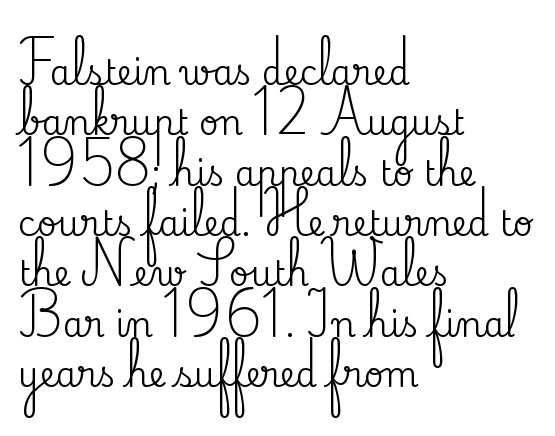
The image shows 34 px serif type, upright; set left-aligned, normal line spacing (1.48x), normal letter spacing, not underlined; medium stroke contrast and a small x-height.
